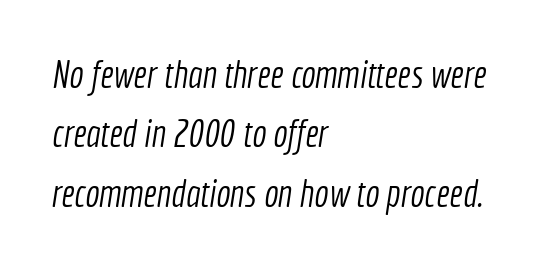
Q: Is the text bold? A: No.
Q: Is the typeface a serif or a sans-serif typeface? A: Sans-serif.
Q: Is the text underlined? A: No.
Q: How is the paragraph aligned? A: Left-aligned.
Q: Is the spacing between letters normal or unusually wide? A: Normal.
Q: Is the spacing between lines tight, normal or loose? A: Normal.
Q: Width (condensed, normal, or wide)? A: Condensed.
Q: x-height? A: Medium.
Q: Monospaced? A: No.
